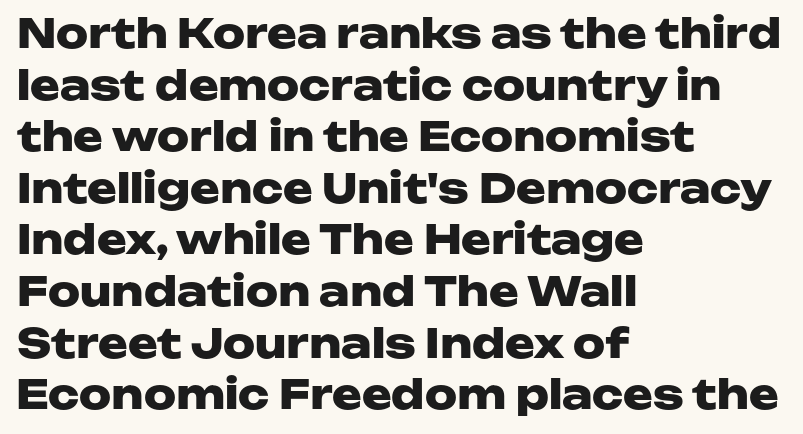
A typesetter would label this face a sans. Bare-footed words on every line. Letter spacing: default. Which margin do the lines hug? The left one — the right edge is uneven. This sample has the flowing, uneven cadence of proportional lettering.
